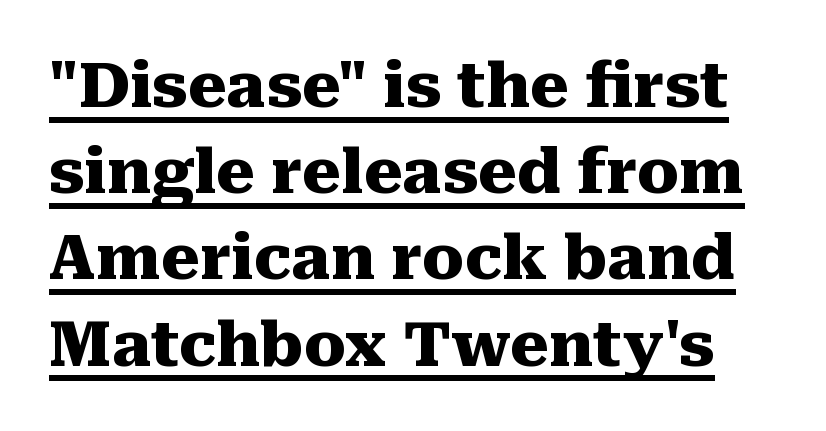
The image shows 62 px heavy serif type, upright; set normal line spacing (1.39x), normal letter spacing, underlined; medium stroke contrast and a medium x-height.
